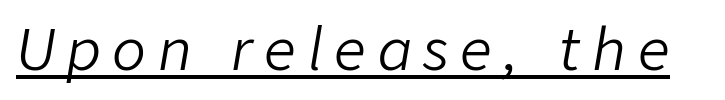
{"italic": "yes", "lean": "right", "slant_degrees": 9, "bold": "no", "weight": "light", "width": "normal", "stroke_contrast": "low", "x_height": "medium", "monospaced": "no", "underline": "yes", "letter_spacing": "wide", "letter_spacing_em": 0.21, "glyph_px": 56}
